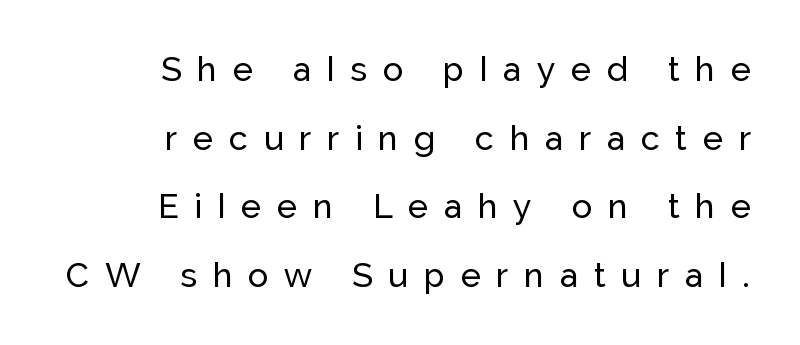
{"serif": "no", "italic": "no", "width": "normal", "stroke_contrast": "low", "x_height": "medium", "monospaced": "no", "underline": "no", "align": "right", "line_spacing": "loose", "line_spacing_ratio": 2.02, "letter_spacing": "wide", "letter_spacing_em": 0.46, "glyph_px": 34}
